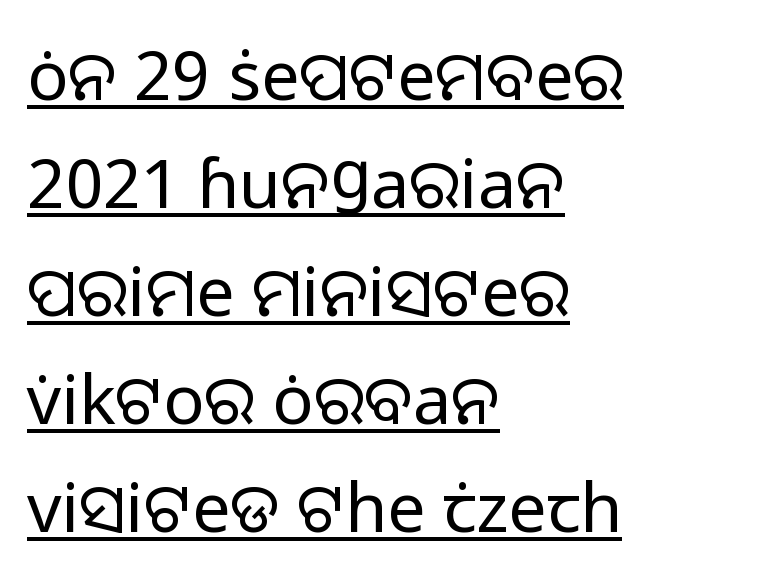
The image shows 68 px regular-weight sans-serif type, upright; set left-aligned, normal line spacing (1.59x), normal letter spacing, underlined; low stroke contrast and a medium x-height.
